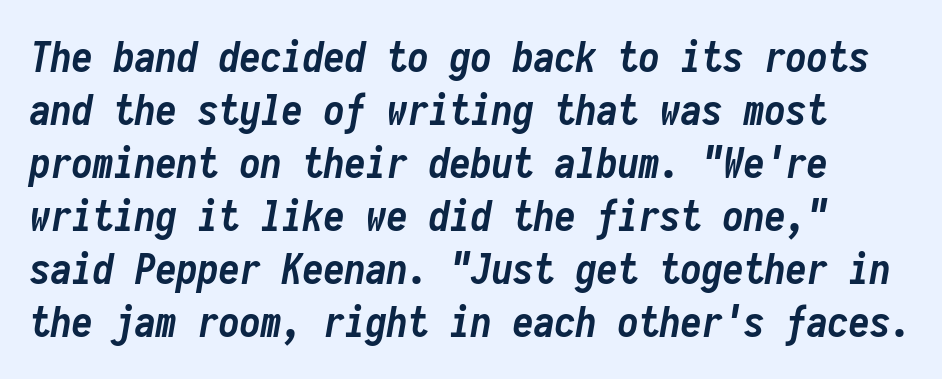
{"italic": "yes", "lean": "right", "slant_degrees": 10, "bold": "yes", "weight": "semibold", "width": "condensed", "stroke_contrast": "low", "x_height": "medium", "monospaced": "yes", "underline": "no", "line_spacing": "normal", "line_spacing_ratio": 1.26, "letter_spacing": "normal", "letter_spacing_em": 0.0, "glyph_px": 42}
